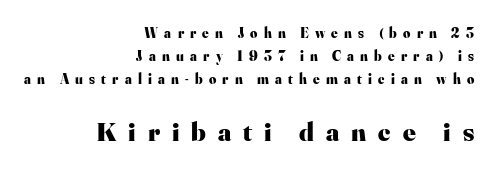
{"italic": "no", "bold": "yes", "underline": "no", "align": "right", "line_spacing": "normal", "line_spacing_ratio": 1.64, "letter_spacing": "wide", "letter_spacing_em": 0.44, "larger_block": "second", "size_ratio": 1.93, "glyph_px": 27}
